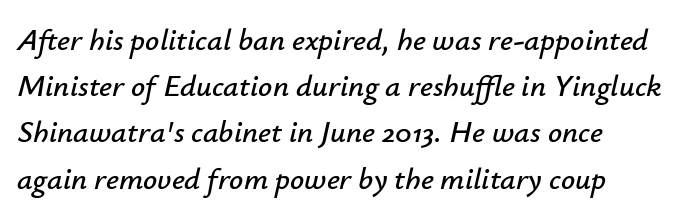
You could call the tracking neutral — neither tight nor loose. Successive baselines arrive at the customary interval. Style check: oblique. Compared with a centered layout, this one pins lines to the left instead. Descender tails drop into unmarked territory.
